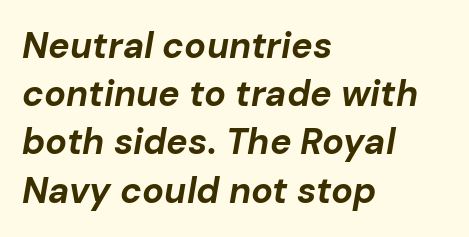
The image shows 36 px bold type, italic (leaning right); set left-aligned, normal line spacing (1.34x), normal letter spacing, not underlined; low stroke contrast and a medium x-height.
